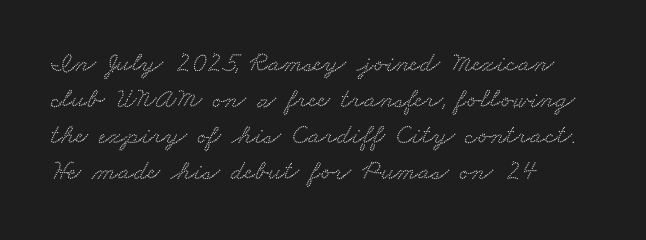
The image shows 28 px wide serif type; set left-aligned, normal line spacing (1.29x), normal letter spacing, not underlined; low stroke contrast and a small x-height.
